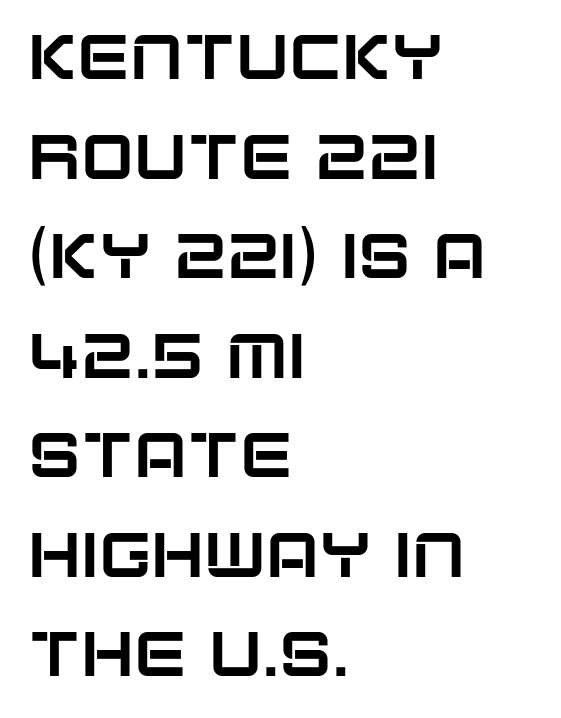
Unmarked baselines from the first word to the last. The type is set solid horizontally, with unmodified tracking. Style check: upright. The passage shown is typeset with a sans-serif family. Baseline-to-baseline distance is the conventional proportion of letter height.
